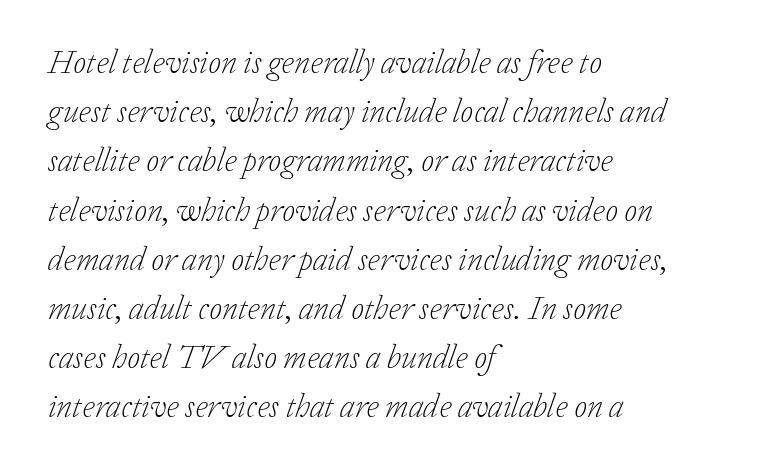
{"serif": "yes", "italic": "yes", "lean": "right", "slant_degrees": 20, "bold": "no", "weight": "light", "width": "normal", "stroke_contrast": "low", "x_height": "medium", "monospaced": "no", "underline": "no", "align": "left", "line_spacing": "normal", "line_spacing_ratio": 1.49, "letter_spacing": "normal", "letter_spacing_em": 0.0, "glyph_px": 33}
